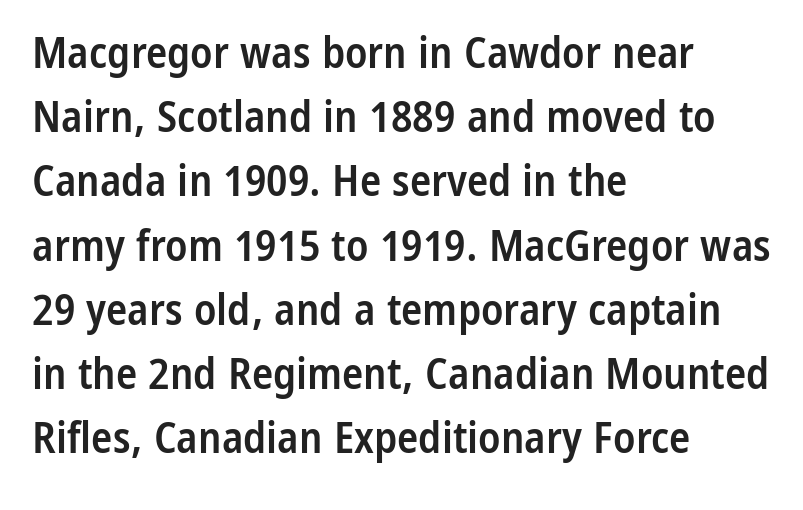
Q: Is the text bold? A: Semi-bold.
Q: Is the text italic (slanted)? A: No, it is upright.
Q: Is the typeface a serif or a sans-serif typeface? A: Sans-serif.
Q: Is the text underlined? A: No.
Q: How is the paragraph aligned? A: Left-aligned.
Q: Is the spacing between letters normal or unusually wide? A: Normal.
Q: Is the spacing between lines tight, normal or loose? A: Normal.
Q: Width (condensed, normal, or wide)? A: Condensed.
Q: Stroke contrast? A: Low.
Q: x-height? A: Medium.
Q: Monospaced? A: No.
